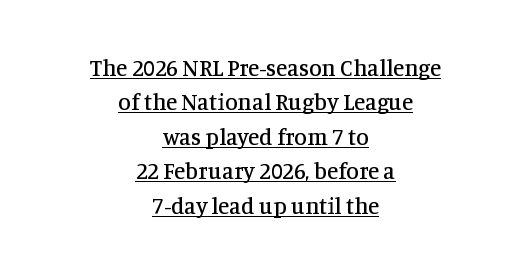
{"italic": "no", "underline": "yes", "align": "center", "line_spacing": "normal", "line_spacing_ratio": 1.5, "letter_spacing": "normal", "letter_spacing_em": 0.0, "glyph_px": 23}
